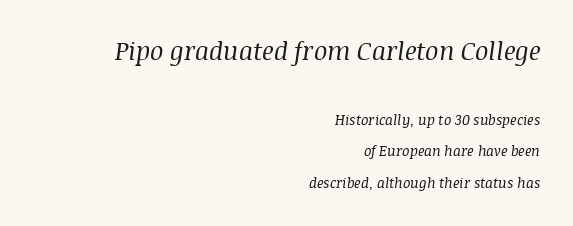
A great deal of white space separates one row of letters from the next. A typesetter would call this zero additional tracking. The axis of the letterforms is tilted away from vertical. If you drew a ruler down the right edge, every line would touch it. Weight: regular or lighter. Check under the words: just untouched page.
